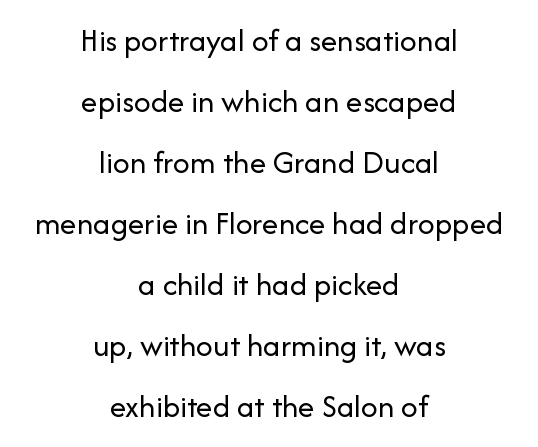
The image shows 33 px regular-weight sans-serif type, upright; set centered, line spacing 1.85x, normal letter spacing, not underlined; low stroke contrast and a medium x-height.
